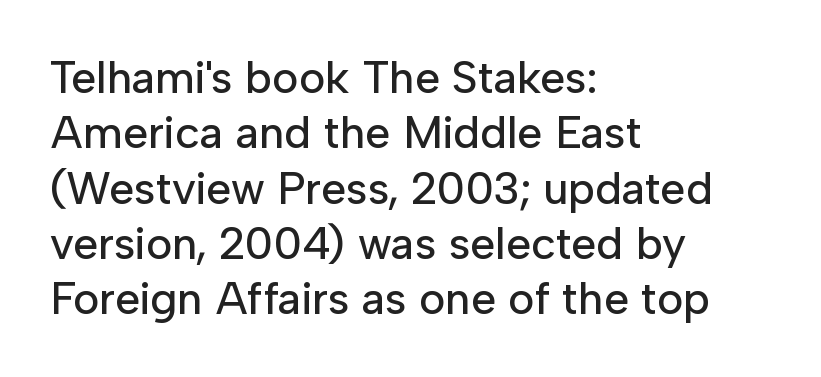
The image shows 45 px sans-serif type, upright; set left-aligned, line spacing 1.23x, normal letter spacing, not underlined; low stroke contrast and a medium x-height.
